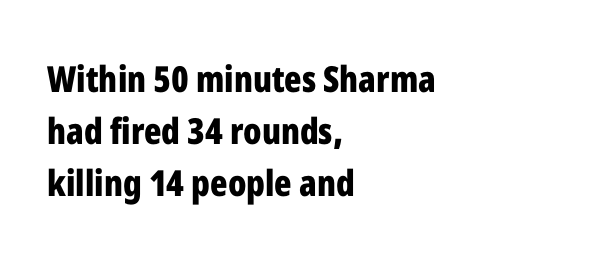
Q: Is the text bold? A: Yes.
Q: Is the text italic (slanted)? A: No, it is upright.
Q: Is the typeface a serif or a sans-serif typeface? A: Sans-serif.
Q: Is the text underlined? A: No.
Q: How is the paragraph aligned? A: Left-aligned.
Q: Is the spacing between letters normal or unusually wide? A: Normal.
Q: Is the spacing between lines tight, normal or loose? A: Normal.
Q: Width (condensed, normal, or wide)? A: Condensed.
Q: Stroke contrast? A: Low.
Q: x-height? A: Medium.
Q: Monospaced? A: No.
